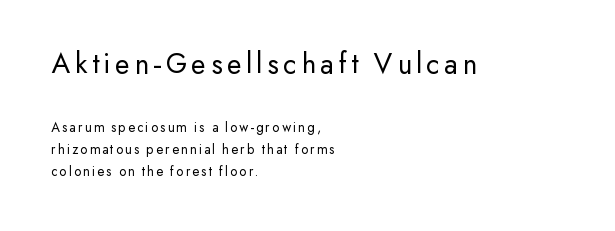
Classification — sans serif. Letters rest on an invisible, unmarked baseline. These lines were composed using upright roman letters. What's the leading like? Ordinary, nothing unusual. The composition opens big and finishes small.
